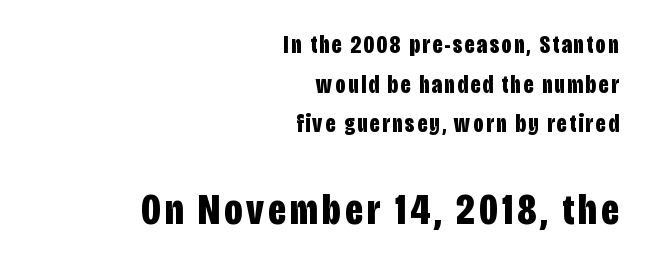
Each new line begins a customary step beneath the previous one. Compare the two chunks: the lower has the greater cap height. Every character sits straight up, as roman type does. The glyphs have the mass of a bold cut. Any mark beneath the type? The region is blank. Do the characters align in a grid? No, the font is proportional.
